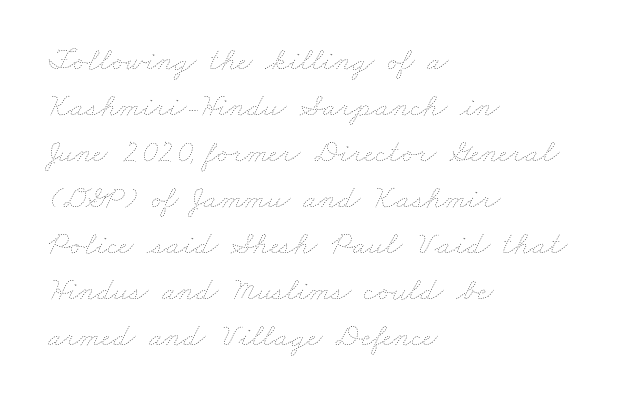
The image shows 32 px thin, wide type; set left-aligned, normal line spacing (1.44x), normal letter spacing, not underlined; low stroke contrast and a small x-height.
